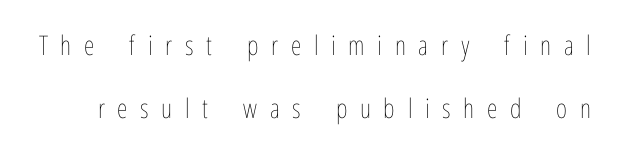
The specimen omits any rule beneath the text block's lines. The font's upright variant was chosen for this text. The typesetting does not lean heavy: it is not bold. Glyph-to-glyph distance is far greater than everyday printed text.
